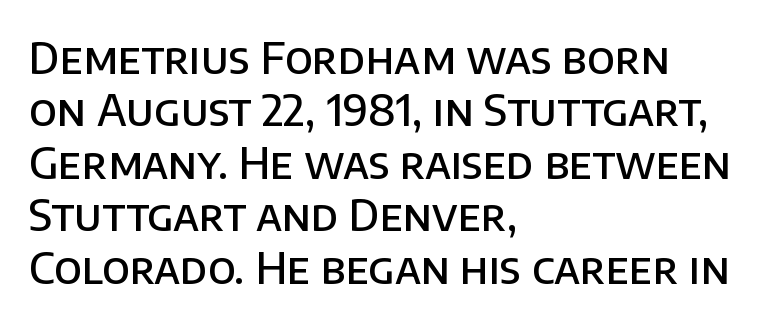
The compositor pushed each line to the left boundary. A typesetter would call this zero additional tracking. The font is running at a semibold setting, under full bold. Do the characters align in a grid? No, the font is proportional. Nope, no serifs anywhere on these letters. Has an underline been added? It has not.
